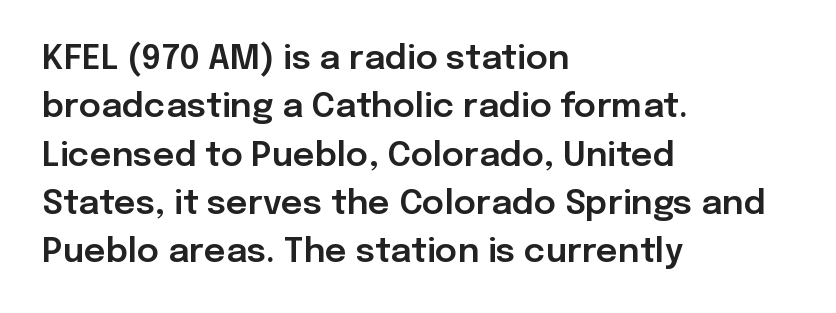
{"serif": "no", "italic": "no", "width": "normal", "stroke_contrast": "low", "x_height": "medium", "monospaced": "no", "underline": "no", "align": "left", "line_spacing": "normal", "line_spacing_ratio": 1.42, "letter_spacing": "normal", "letter_spacing_em": 0.0, "glyph_px": 34}
